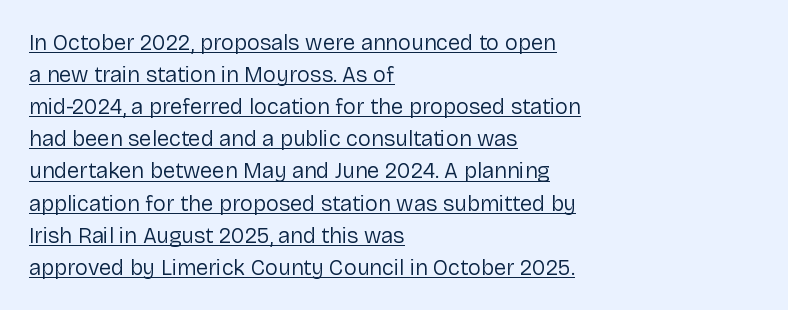
Q: Is the text bold? A: No.
Q: Is the text italic (slanted)? A: No, it is upright.
Q: Is the text underlined? A: Yes.
Q: How is the paragraph aligned? A: Left-aligned.
Q: Is the spacing between letters normal or unusually wide? A: Normal.
Q: Is the spacing between lines tight, normal or loose? A: Normal.
